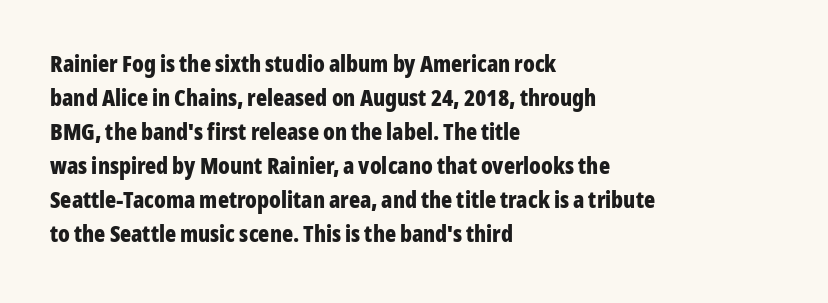
The strip under each line holds only bare page. How are the letters spaced? Ordinarily, with no added tracking. Line spacing here is normal. This rendering uses left alignment, leaving the right contour irregular. When letters stand straight like this, we call the style roman or upright. The rendering uses a bold face; every stroke is thick and dark.
